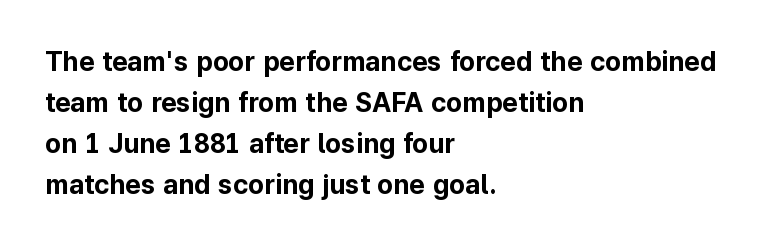
{"italic": "no", "bold": "yes", "underline": "no", "align": "left", "line_spacing": "normal", "line_spacing_ratio": 1.52, "letter_spacing": "normal", "letter_spacing_em": 0.0, "glyph_px": 27}
